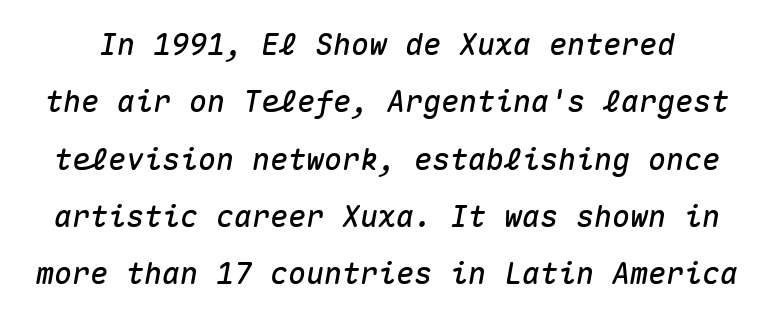
{"italic": "yes", "lean": "right", "slant_degrees": 10, "width": "normal", "stroke_contrast": "medium", "x_height": "medium", "monospaced": "yes", "underline": "no", "line_spacing": "loose", "line_spacing_ratio": 1.91, "letter_spacing": "normal", "letter_spacing_em": 0.0, "glyph_px": 30}
